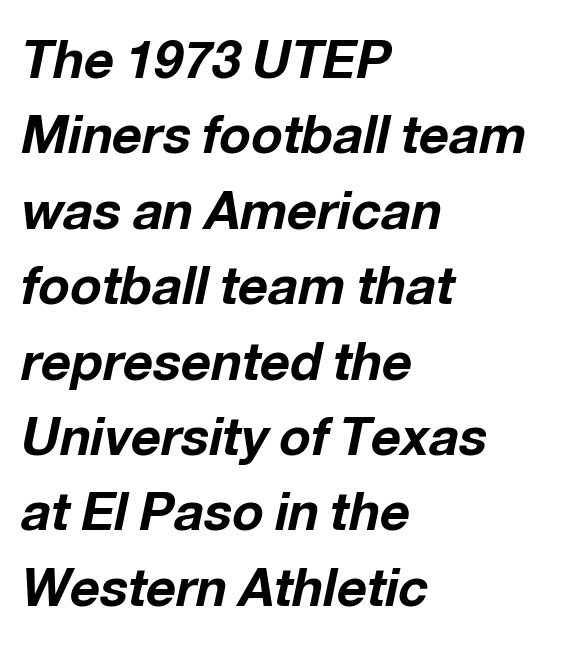
Q: Is the text bold? A: Yes.
Q: Is the text italic (slanted)? A: Yes, it leans right by about 12 degrees.
Q: Is the text underlined? A: No.
Q: How is the paragraph aligned? A: Left-aligned.
Q: Is the spacing between letters normal or unusually wide? A: Normal.
Q: Is the spacing between lines tight, normal or loose? A: Normal.
Q: Width (condensed, normal, or wide)? A: Normal.
Q: Stroke contrast? A: Low.
Q: x-height? A: Medium.
Q: Monospaced? A: No.
